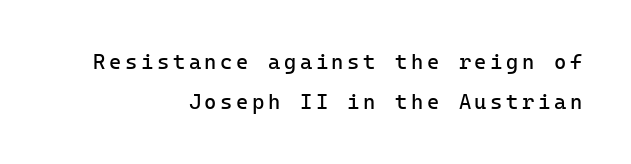
The zone under the glyphs is completely vacant. How would I describe the line gaps? Wide and relaxed. Line endings align vertically; line beginnings do not. Unbolded letterforms with no extra heft. No italicization has been applied; the sample stays upright.
